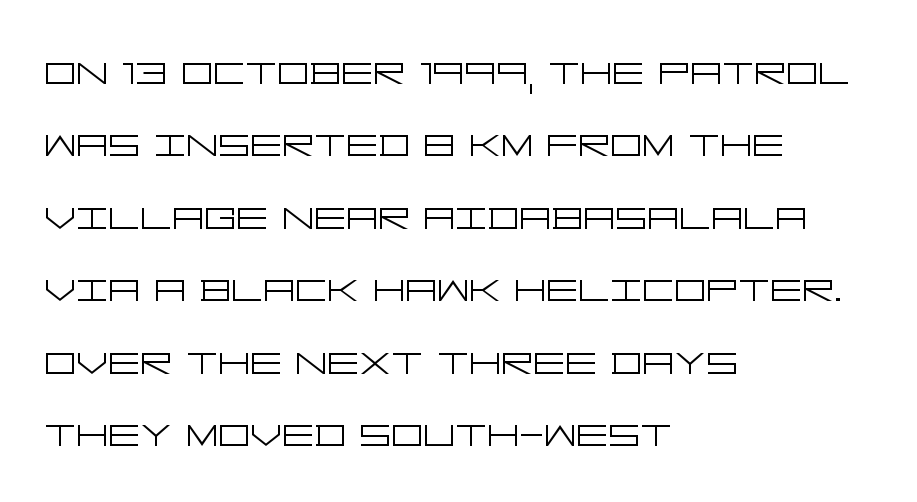
{"serif": "no", "italic": "no", "bold": "no", "weight": "light", "width": "wide", "stroke_contrast": "low", "x_height": "large", "underline": "no", "align": "left", "line_spacing": "normal", "line_spacing_ratio": 1.45, "letter_spacing": "normal", "letter_spacing_em": 0.0, "glyph_px": 50}
